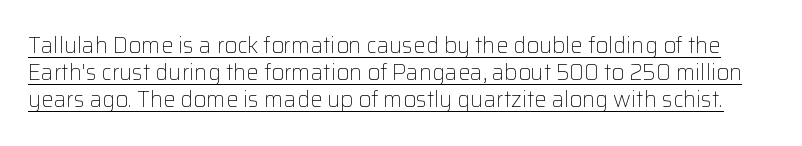
This sample uses plain, unmodified letter spacing. This rendering features underlined lettering. The characters are drawn with everyday or finer stroke widths. Italic? Not at all — the glyphs are vertical.
